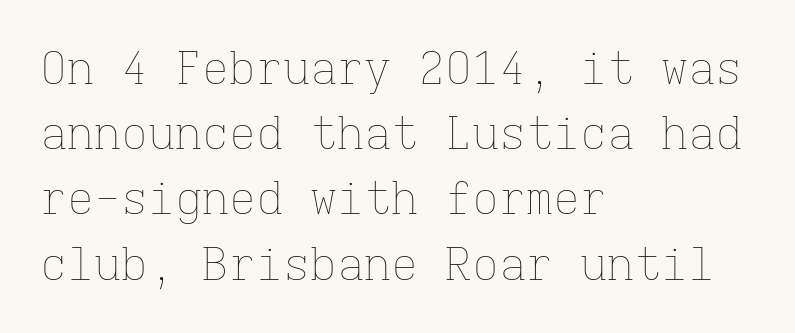
The image shows 45 px thin type, upright, monospaced; set left-aligned, normal line spacing (1.45x), normal letter spacing, not underlined; low stroke contrast and a medium x-height.
